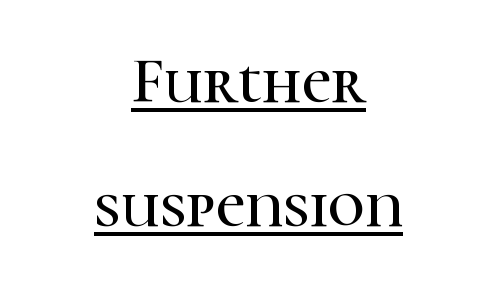
{"serif": "yes", "italic": "no", "width": "normal", "stroke_contrast": "high", "x_height": "medium", "monospaced": "no", "underline": "yes", "align": "center", "line_spacing": "loose", "line_spacing_ratio": 1.93, "letter_spacing": "normal", "letter_spacing_em": 0.0, "glyph_px": 64}
